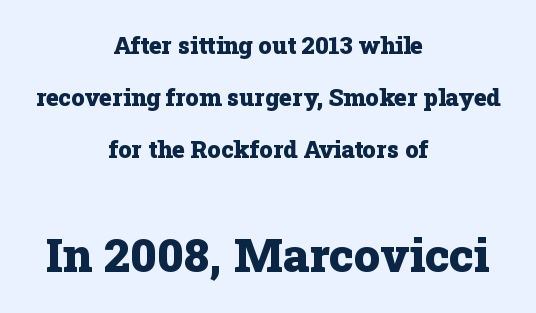
These lines are centered, leaving both edges ragged. The tracking reads as untouched default to a designer's eye. A serif font was chosen for this passage. Block two is the big one; block one sits smaller above it. Type without underlining.
